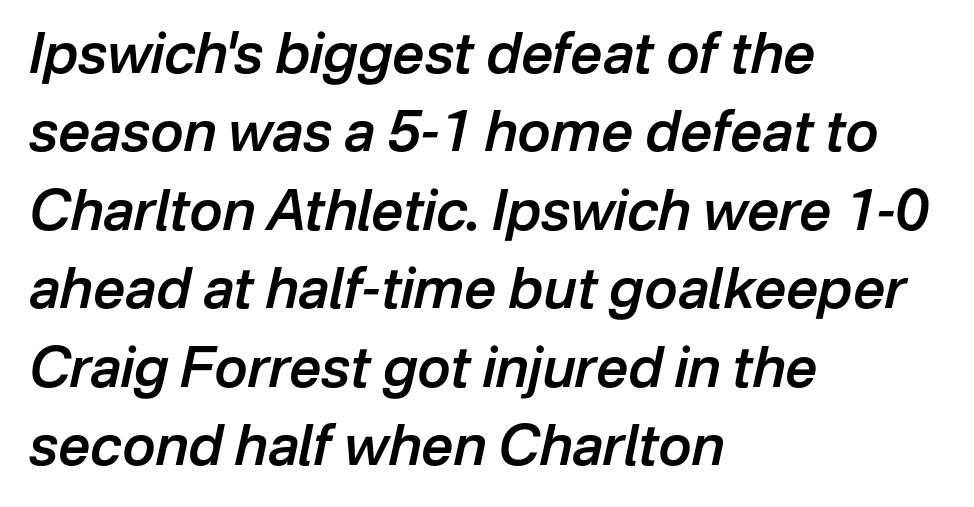
Q: Is the text bold? A: Semi-bold.
Q: Is the text italic (slanted)? A: Yes, it leans right by about 12 degrees.
Q: Is the text underlined? A: No.
Q: How is the paragraph aligned? A: Left-aligned.
Q: Is the spacing between letters normal or unusually wide? A: Normal.
Q: Is the spacing between lines tight, normal or loose? A: Normal.
Q: Width (condensed, normal, or wide)? A: Normal.
Q: Stroke contrast? A: Low.
Q: x-height? A: Medium.
Q: Monospaced? A: No.
